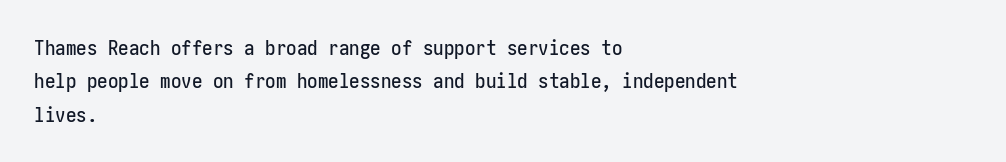
Q: Is the text italic (slanted)? A: No, it is upright.
Q: Is the text underlined? A: No.
Q: How is the paragraph aligned? A: Left-aligned.
Q: Is the spacing between letters normal or unusually wide? A: Normal.
Q: Is the spacing between lines tight, normal or loose? A: Normal.
